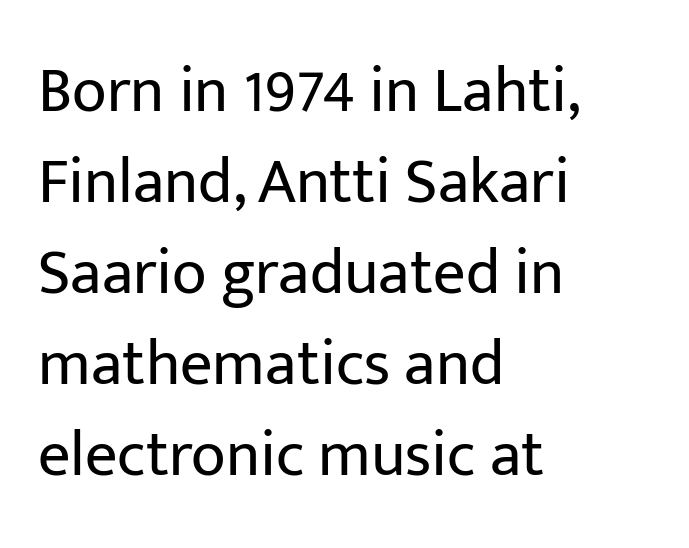
{"serif": "no", "italic": "no", "bold": "no", "weight": "regular", "width": "normal", "stroke_contrast": "low", "x_height": "medium", "monospaced": "no", "underline": "no", "align": "left", "line_spacing": "normal", "line_spacing_ratio": 1.42, "letter_spacing": "normal", "letter_spacing_em": 0.0, "glyph_px": 64}
